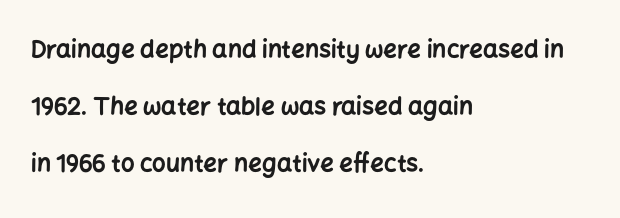
The image shows 24 px bold type, upright; set left-aligned, loose line spacing (2.38x), normal letter spacing, not underlined.
